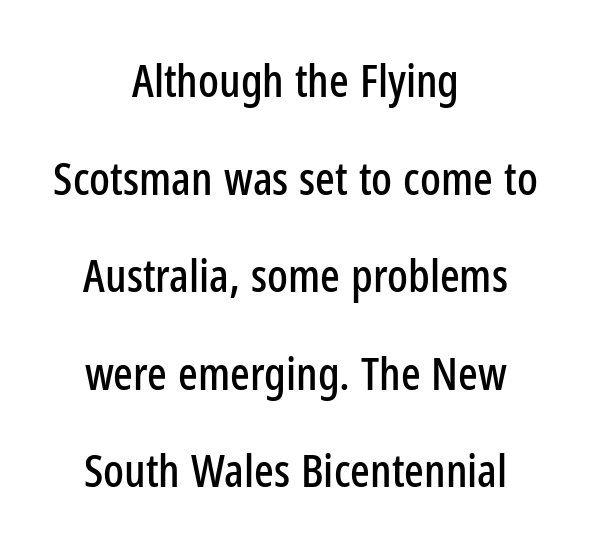
{"serif": "no", "italic": "no", "width": "condensed", "stroke_contrast": "low", "x_height": "medium", "monospaced": "no", "underline": "no", "align": "center", "line_spacing": "loose", "line_spacing_ratio": 2.12, "letter_spacing": "normal", "letter_spacing_em": 0.0, "glyph_px": 46}
